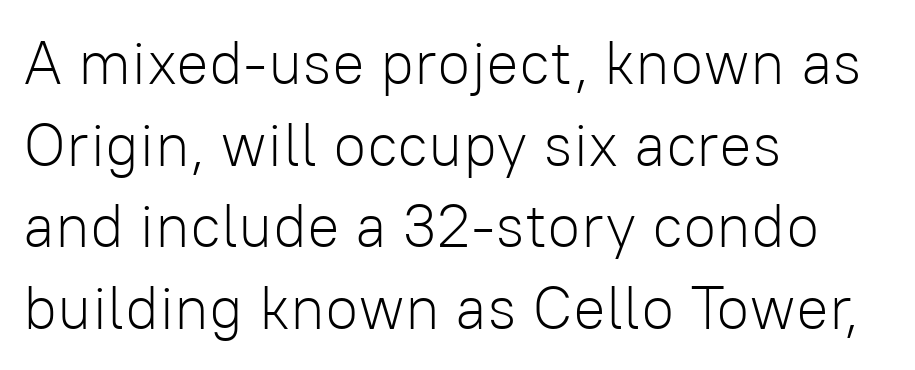
{"serif": "no", "italic": "no", "bold": "no", "weight": "light", "width": "normal", "stroke_contrast": "low", "x_height": "medium", "monospaced": "no", "underline": "no", "align": "left", "line_spacing": "normal", "line_spacing_ratio": 1.34, "letter_spacing": "normal", "letter_spacing_em": 0.0, "glyph_px": 61}
